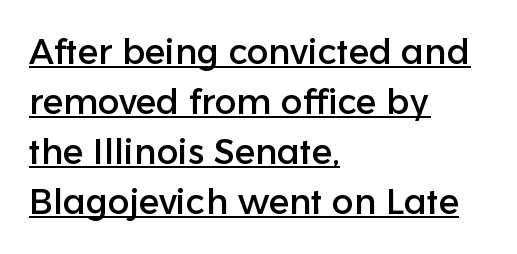
{"serif": "no", "italic": "no", "width": "normal", "stroke_contrast": "low", "x_height": "medium", "monospaced": "no", "underline": "yes", "align": "left", "line_spacing": "normal", "line_spacing_ratio": 1.39, "letter_spacing": "normal", "letter_spacing_em": 0.0, "glyph_px": 36}
